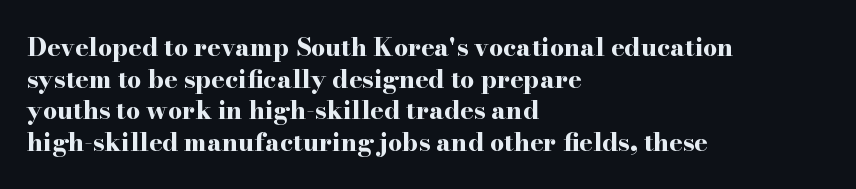
The image shows 25 px bold type, upright; set left-aligned, normal line spacing (1.27x), normal letter spacing, not underlined.
